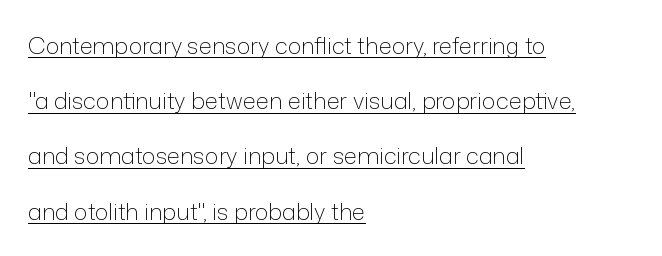
The image shows 23 px text type, upright; set left-aligned, loose line spacing (2.4x), normal letter spacing, underlined.
